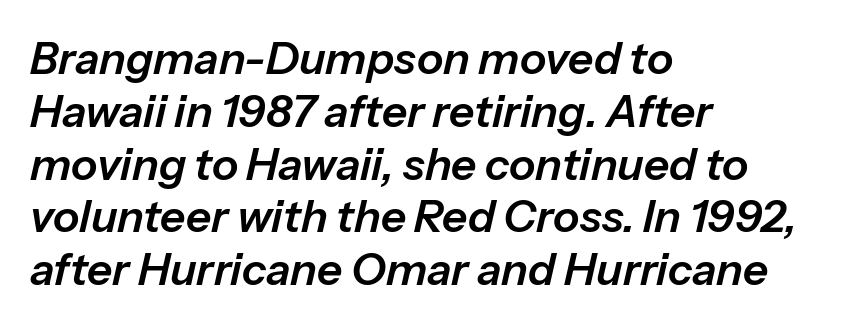
{"italic": "yes", "lean": "right", "slant_degrees": 13, "width": "normal", "stroke_contrast": "low", "x_height": "medium", "monospaced": "no", "underline": "no", "align": "left", "line_spacing_ratio": 1.2, "letter_spacing": "normal", "letter_spacing_em": 0.0, "glyph_px": 44}
